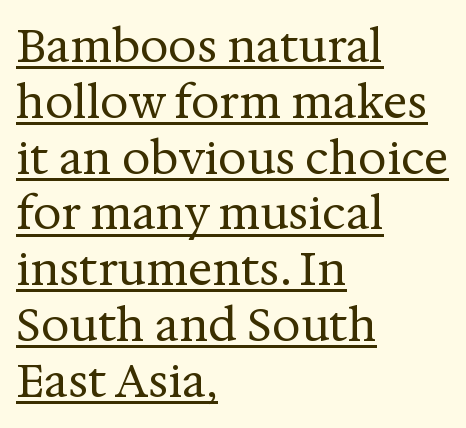
Q: Is the text bold? A: No.
Q: Is the text italic (slanted)? A: No, it is upright.
Q: Is the typeface a serif or a sans-serif typeface? A: Serif.
Q: Is the text underlined? A: Yes.
Q: How is the paragraph aligned? A: Left-aligned.
Q: Is the spacing between letters normal or unusually wide? A: Normal.
Q: Width (condensed, normal, or wide)? A: Normal.
Q: Stroke contrast? A: Medium.
Q: x-height? A: Medium.
Q: Monospaced? A: No.
